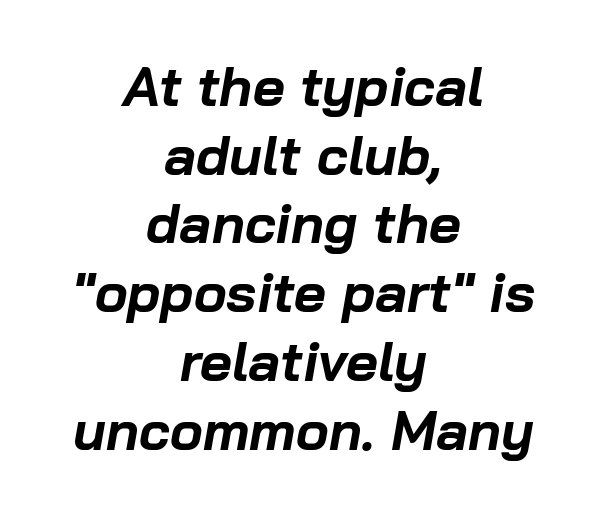
Typeset on center — no edge is straight. Does the weight exceed regular? Yes, all the way to bold. This rendering features lettering with no underline. Do the characters align in a grid? No, the font is proportional.
